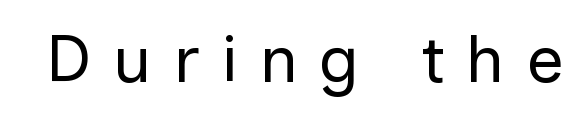
Q: Is the text bold? A: No.
Q: Is the text italic (slanted)? A: No, it is upright.
Q: Is the typeface a serif or a sans-serif typeface? A: Sans-serif.
Q: Is the text underlined? A: No.
Q: Is the spacing between letters normal or unusually wide? A: Unusually wide.
Q: Width (condensed, normal, or wide)? A: Normal.
Q: Stroke contrast? A: Low.
Q: x-height? A: Medium.
Q: Monospaced? A: No.
